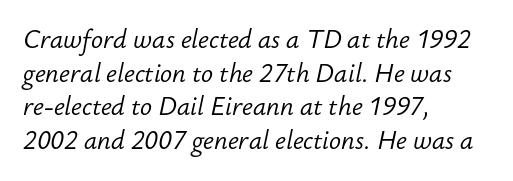
Typeset ragged right — the left edge is the straight one. Reading down the column, the eye jumps a familiar distance to each next line. Letters have the restrained weight of plain body copy at most. Honestly, the letter spacing is just normal — you wouldn't notice it. Clear beneath every line of the passage.
